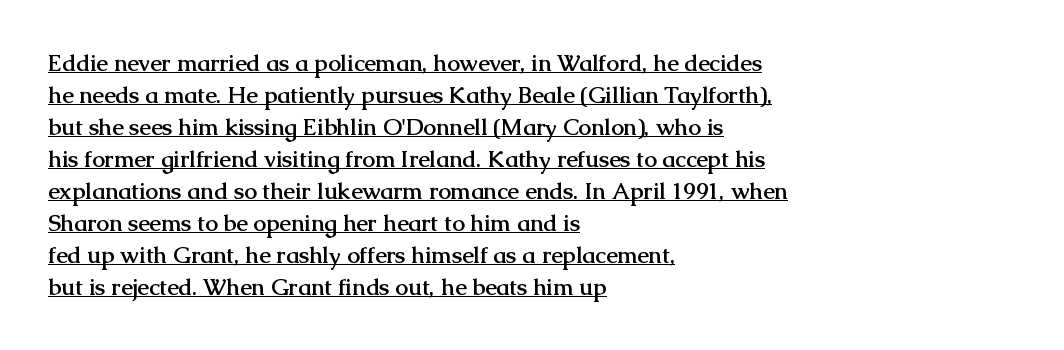
Q: Is the text bold? A: Yes.
Q: Is the text italic (slanted)? A: No, it is upright.
Q: Is the text underlined? A: Yes.
Q: How is the paragraph aligned? A: Left-aligned.
Q: Is the spacing between letters normal or unusually wide? A: Normal.
Q: Is the spacing between lines tight, normal or loose? A: Normal.
